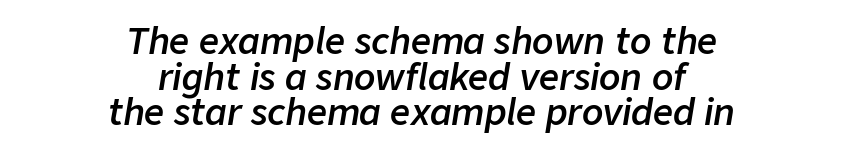
Q: Is the text bold? A: Semi-bold.
Q: Is the text italic (slanted)? A: Yes, it leans right by about 9 degrees.
Q: Is the text underlined? A: No.
Q: How is the paragraph aligned? A: Centered.
Q: Is the spacing between letters normal or unusually wide? A: Normal.
Q: Is the spacing between lines tight, normal or loose? A: Tight.
Q: Width (condensed, normal, or wide)? A: Normal.
Q: Stroke contrast? A: Low.
Q: x-height? A: Medium.
Q: Monospaced? A: No.
